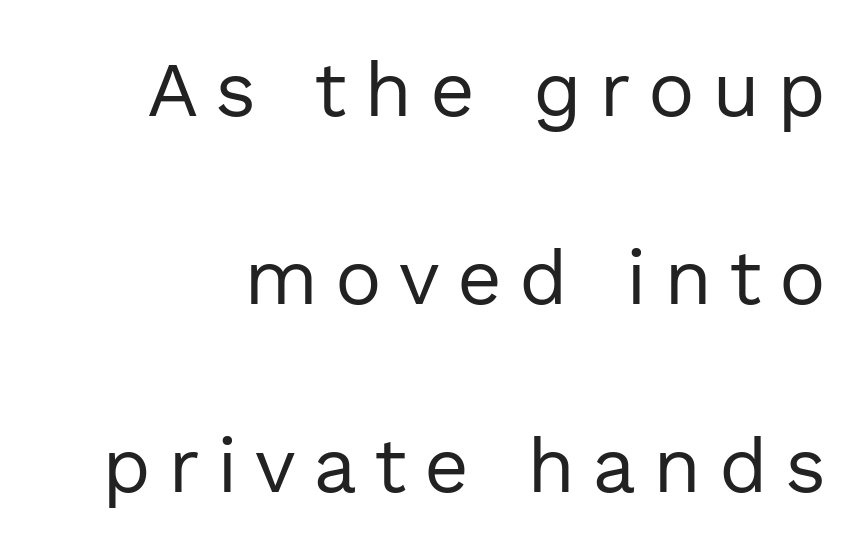
The image shows 78 px regular-weight sans-serif type, upright; set loose line spacing (2.41x), unusually wide letter spacing (+0.22 em), not underlined; a medium x-height.
